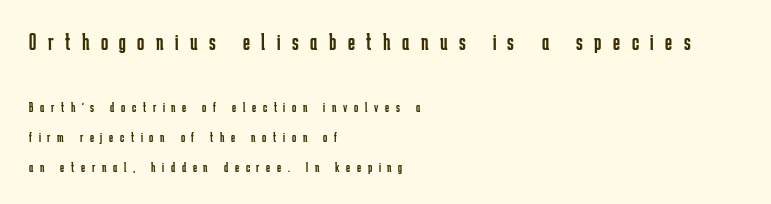
{"italic": "no", "bold": "no", "underline": "no", "align": "left", "line_spacing": "loose", "line_spacing_ratio": 2.13, "letter_spacing": "wide", "letter_spacing_em": 0.48, "larger_block": "first", "size_ratio": 1.71, "glyph_px": 24}
